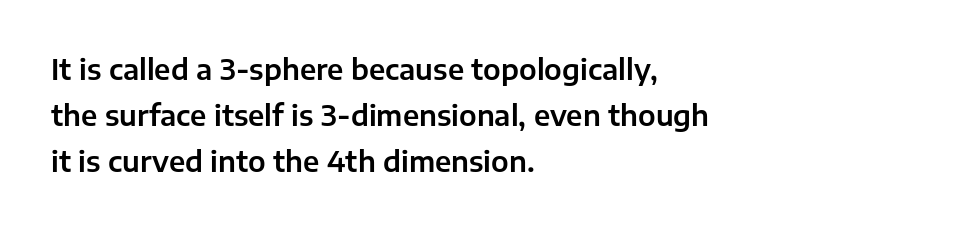
Reading down the block, your eye returns to a fixed left position each line. Plain, unruled lines of type. This block has exactly the height ordinary leading produces. The glyphs in this specimen are sans serif. The font's upright variant was chosen for this text. Spacing verdict: proportional, widths tailored to each character.
